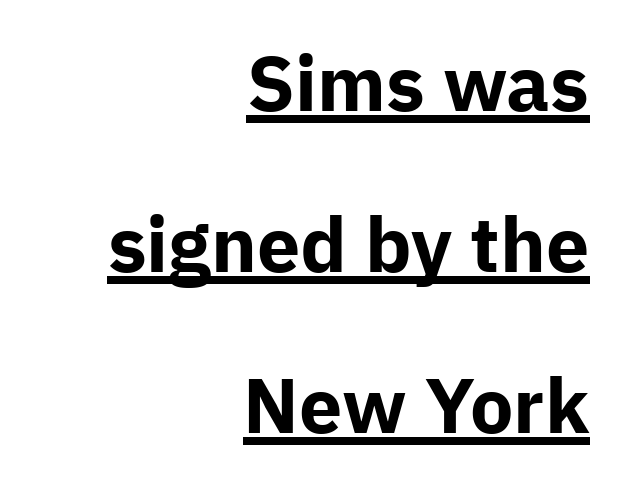
Every stem runs plumb, perpendicular to the baseline. Right-aligned paragraph, ragged on the left. The typesetting leans heavy: a genuine bold. This sample carries an underscore along the baseline area. The letterforms sit shoulder to shoulder at normal distance.
